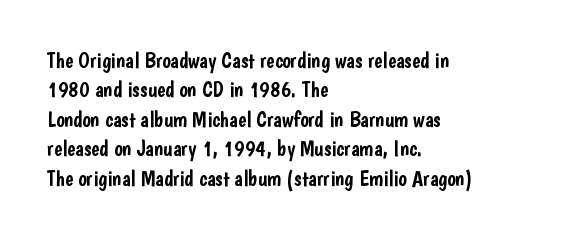
Q: Is the text italic (slanted)? A: No, it is upright.
Q: Is the text underlined? A: No.
Q: How is the paragraph aligned? A: Left-aligned.
Q: Is the spacing between letters normal or unusually wide? A: Normal.
Q: Is the spacing between lines tight, normal or loose? A: Normal.
